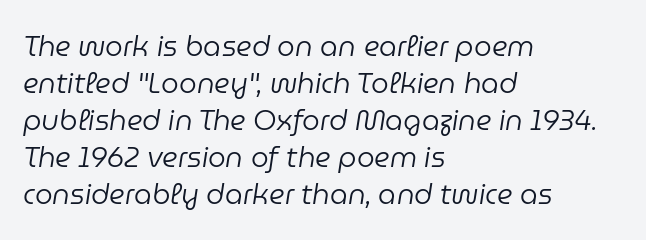
{"italic": "yes", "lean": "right", "slant_degrees": 9, "bold": "no", "weight": "regular", "width": "normal", "stroke_contrast": "low", "x_height": "medium", "monospaced": "no", "underline": "no", "align": "left", "line_spacing": "normal", "line_spacing_ratio": 1.32, "letter_spacing": "normal", "letter_spacing_em": 0.0, "glyph_px": 28}
